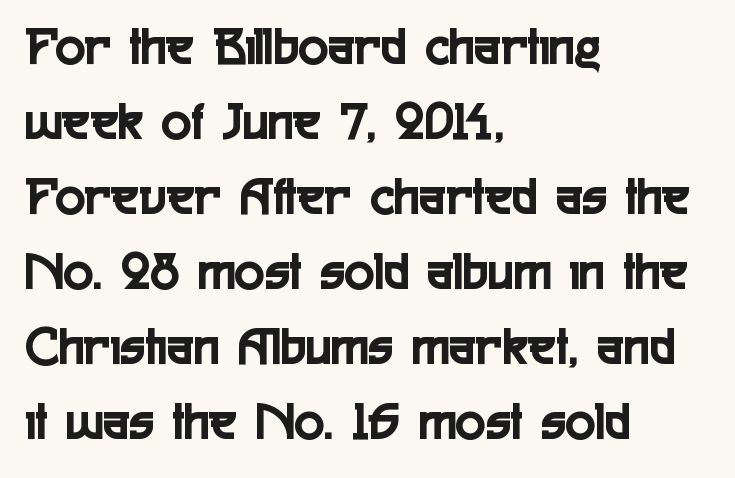
{"serif": "no", "italic": "no", "width": "condensed", "x_height": "medium", "monospaced": "no", "underline": "no", "align": "left", "line_spacing": "normal", "line_spacing_ratio": 1.34, "letter_spacing": "normal", "letter_spacing_em": 0.0, "glyph_px": 56}
